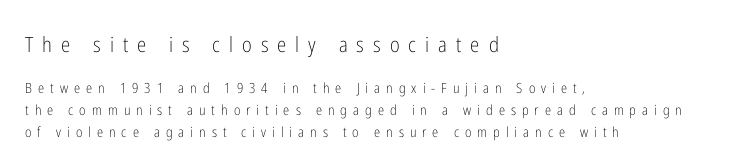
The image shows 21 px text type, upright; set left-aligned, normal line spacing (1.58x), unusually wide letter spacing (+0.43 em), not underlined; the first (top) block is 1.5x larger.
